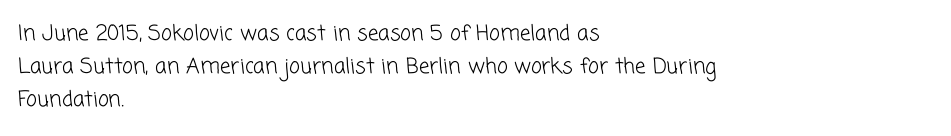
The image shows 21 px text type; set left-aligned, normal line spacing (1.58x), normal letter spacing, not underlined.
